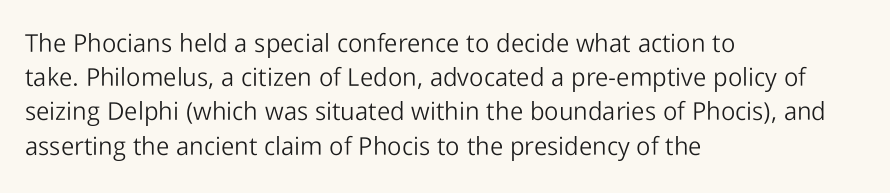
{"italic": "no", "bold": "no", "underline": "no", "align": "left", "line_spacing": "normal", "line_spacing_ratio": 1.37, "letter_spacing": "normal", "letter_spacing_em": 0.0, "glyph_px": 25}
